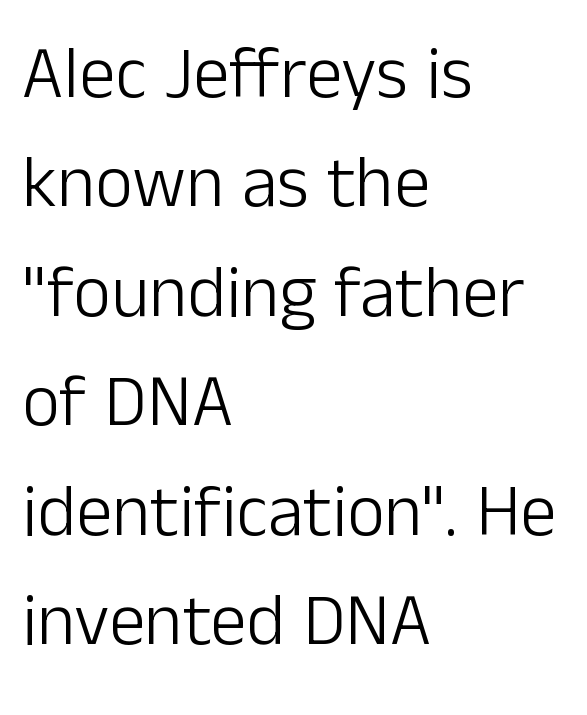
Q: Is the text bold? A: No.
Q: Is the text italic (slanted)? A: No, it is upright.
Q: Is the typeface a serif or a sans-serif typeface? A: Sans-serif.
Q: Is the text underlined? A: No.
Q: How is the paragraph aligned? A: Left-aligned.
Q: Is the spacing between letters normal or unusually wide? A: Normal.
Q: Is the spacing between lines tight, normal or loose? A: Normal.
Q: Width (condensed, normal, or wide)? A: Normal.
Q: Stroke contrast? A: Low.
Q: x-height? A: Medium.
Q: Monospaced? A: No.
